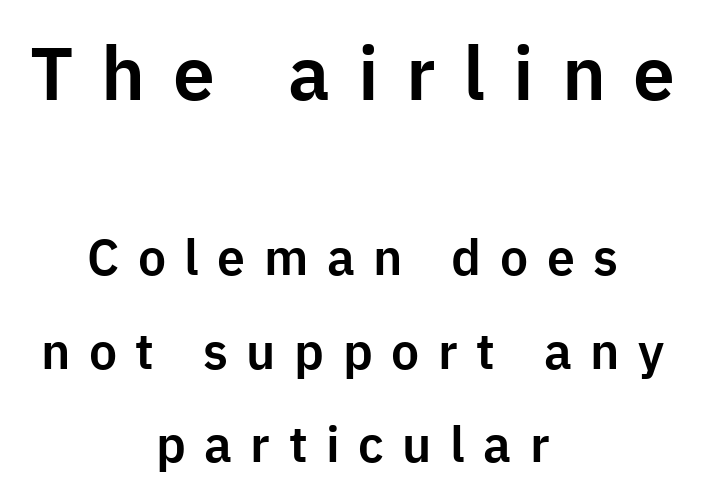
Q: Is the text italic (slanted)? A: No, it is upright.
Q: Is the typeface a serif or a sans-serif typeface? A: Sans-serif.
Q: Is the text underlined? A: No.
Q: How is the paragraph aligned? A: Centered.
Q: Is the spacing between letters normal or unusually wide? A: Unusually wide.
Q: Which block of text is set in a larger size, the first (top) or the second (bottom)? A: The first (top) one.
Q: Width (condensed, normal, or wide)? A: Normal.
Q: Stroke contrast? A: Low.
Q: x-height? A: Medium.
Q: Monospaced? A: No.
